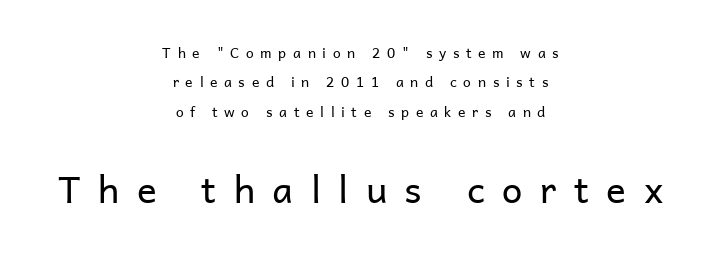
These lines have a slow, spaced-out rhythm from letter to letter. Each row of text sits above clean, open space. Letterform terminals end flat and unadorned throughout the passage. The face used here is proportionally spaced, like ordinary book or web type. Do the letters lean? They stand straight.
